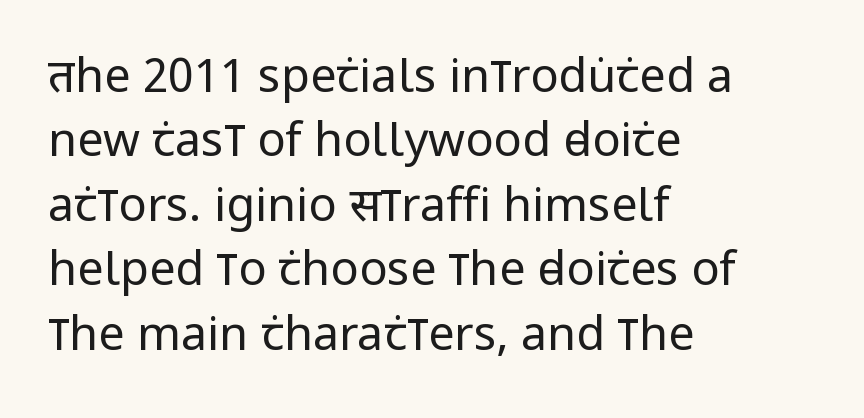
{"serif": "no", "italic": "no", "bold": "no", "weight": "regular", "width": "condensed", "stroke_contrast": "low", "x_height": "large", "monospaced": "no", "underline": "no", "align": "left", "line_spacing": "normal", "line_spacing_ratio": 1.37, "letter_spacing": "normal", "letter_spacing_em": 0.0, "glyph_px": 47}
